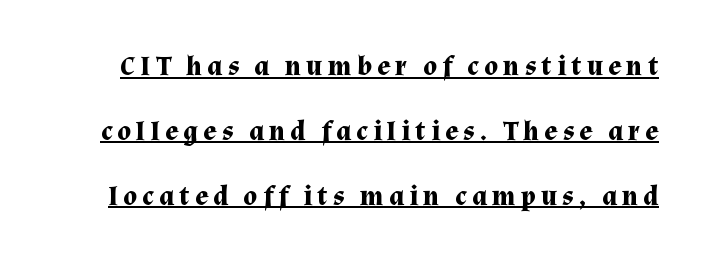
Q: Is the text bold? A: Yes.
Q: Is the text italic (slanted)? A: No, it is upright.
Q: Is the text underlined? A: Yes.
Q: Is the spacing between letters normal or unusually wide? A: Unusually wide.
Q: Is the spacing between lines tight, normal or loose? A: Loose.
